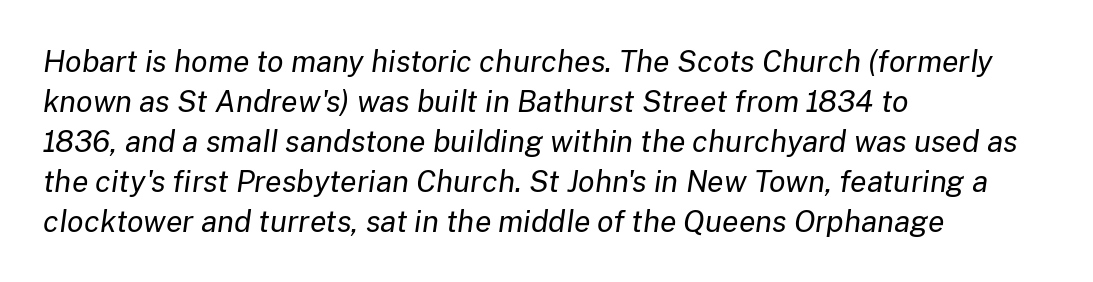
Q: Is the text bold? A: No.
Q: Is the text italic (slanted)? A: Yes, it leans right by about 8 degrees.
Q: Is the text underlined? A: No.
Q: How is the paragraph aligned? A: Left-aligned.
Q: Is the spacing between letters normal or unusually wide? A: Normal.
Q: Is the spacing between lines tight, normal or loose? A: Normal.
Q: Width (condensed, normal, or wide)? A: Normal.
Q: Stroke contrast? A: Low.
Q: x-height? A: Medium.
Q: Monospaced? A: No.
